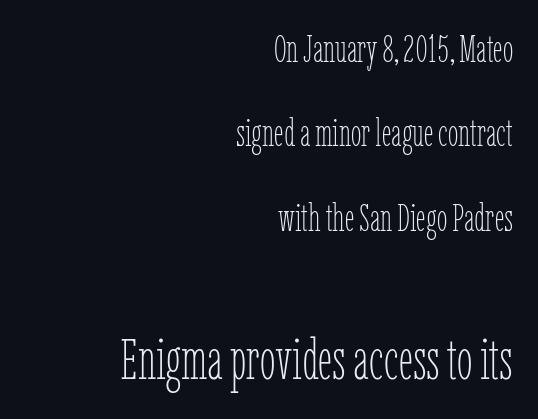
In CSS terms this would be text-align: right. These lines keep a tight, regular rhythm from letter to letter. The rendering uses natural spacing where letterforms have individual widths. Leading is clearly above the norm, producing a sparse column. Beneath every word, the page is bare. Characters remain perfectly vertical along every line.
